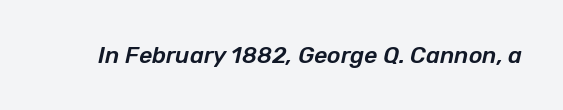
{"italic": "yes", "lean": "right", "slant_degrees": 12, "underline": "no", "letter_spacing": "normal", "letter_spacing_em": 0.0, "glyph_px": 23}
